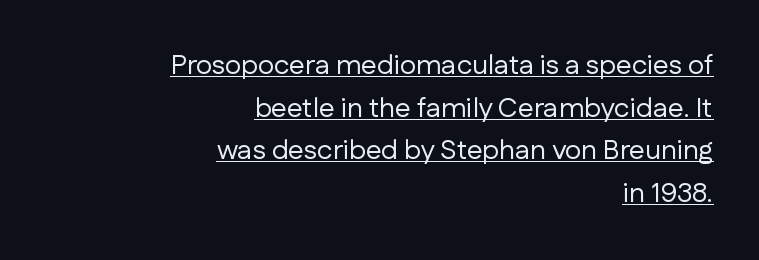
The image shows 28 px regular-weight sans-serif type, upright; set right-aligned, normal line spacing (1.52x), normal letter spacing, underlined; low stroke contrast and a medium x-height.
